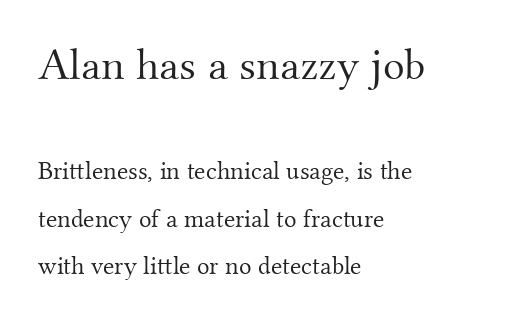
{"serif": "yes", "italic": "no", "bold": "no", "weight": "light", "width": "normal", "stroke_contrast": "medium", "x_height": "small", "monospaced": "no", "underline": "no", "align": "left", "line_spacing_ratio": 1.81, "letter_spacing": "normal", "letter_spacing_em": 0.0, "larger_block": "first", "size_ratio": 1.73, "glyph_px": 45}
